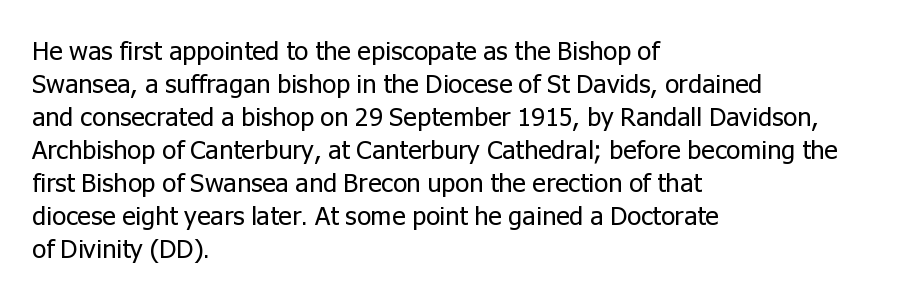
Q: Is the text bold? A: No.
Q: Is the text italic (slanted)? A: No, it is upright.
Q: Is the text underlined? A: No.
Q: How is the paragraph aligned? A: Left-aligned.
Q: Is the spacing between letters normal or unusually wide? A: Normal.
Q: Is the spacing between lines tight, normal or loose? A: Normal.
